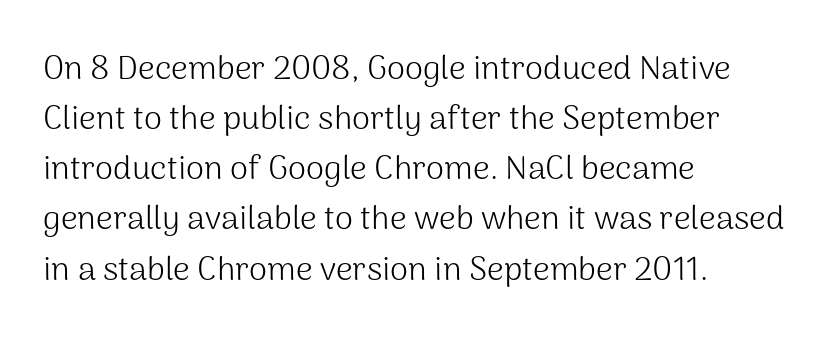
{"serif": "no", "italic": "no", "bold": "no", "weight": "light", "width": "normal", "stroke_contrast": "medium", "x_height": "medium", "monospaced": "no", "underline": "no", "align": "left", "line_spacing": "normal", "line_spacing_ratio": 1.52, "letter_spacing": "normal", "letter_spacing_em": 0.0, "glyph_px": 33}
